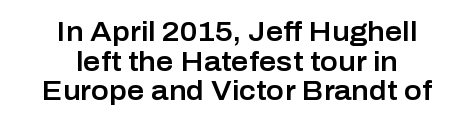
The image shows 27 px text type, upright; set centered, tight line spacing (1.1x), normal letter spacing, not underlined.
